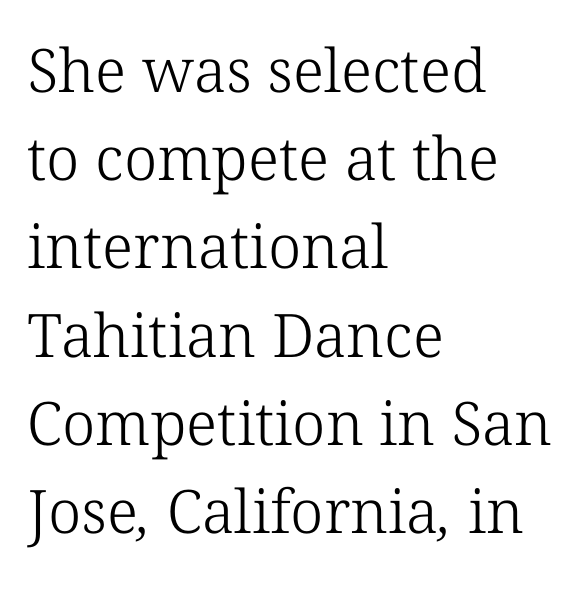
{"serif": "yes", "bold": "no", "weight": "light", "width": "normal", "stroke_contrast": "low", "x_height": "medium", "monospaced": "no", "underline": "no", "align": "left", "line_spacing": "normal", "line_spacing_ratio": 1.47, "letter_spacing": "normal", "letter_spacing_em": 0.0, "glyph_px": 60}
